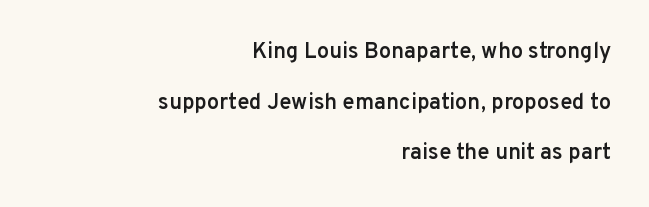
{"italic": "no", "bold": "semi", "underline": "no", "align": "right", "line_spacing": "loose", "line_spacing_ratio": 2.3, "letter_spacing": "normal", "letter_spacing_em": 0.0, "glyph_px": 22}
